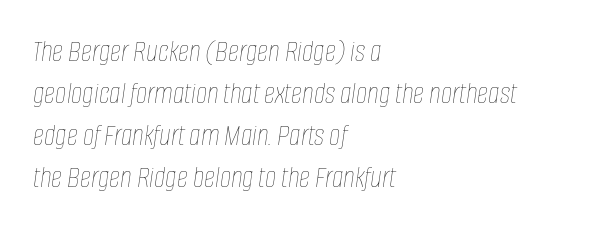
Q: Is the text bold? A: No.
Q: Is the text italic (slanted)? A: Yes, it leans right by about 8 degrees.
Q: Is the text underlined? A: No.
Q: How is the paragraph aligned? A: Left-aligned.
Q: Is the spacing between letters normal or unusually wide? A: Normal.
Q: Is the spacing between lines tight, normal or loose? A: Normal.
Q: Width (condensed, normal, or wide)? A: Condensed.
Q: Stroke contrast? A: Low.
Q: x-height? A: Large.
Q: Monospaced? A: No.
